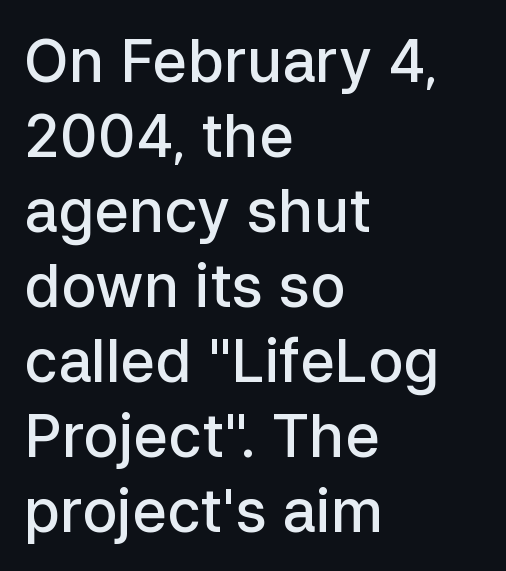
Typeset ragged right — the left edge is the straight one. Grotesque or geometric, the face here clearly has no serifs. Compared with typical paragraphs, the rows here are spaced about the same. Has an underline been added? It has not.
